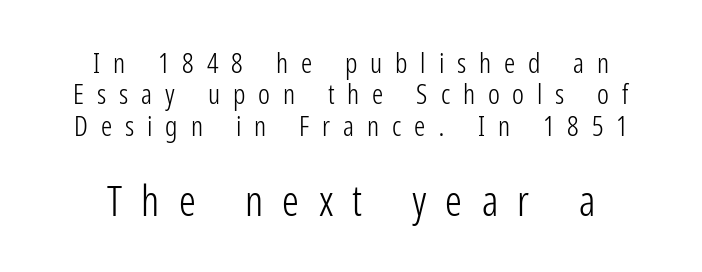
Q: Is the text bold? A: No.
Q: Is the text italic (slanted)? A: No, it is upright.
Q: Is the typeface a serif or a sans-serif typeface? A: Sans-serif.
Q: Is the text underlined? A: No.
Q: How is the paragraph aligned? A: Centered.
Q: Is the spacing between letters normal or unusually wide? A: Unusually wide.
Q: Is the spacing between lines tight, normal or loose? A: Tight.
Q: Which block of text is set in a larger size, the first (top) or the second (bottom)? A: The second (bottom) one.
Q: Width (condensed, normal, or wide)? A: Condensed.
Q: Stroke contrast? A: Low.
Q: x-height? A: Medium.
Q: Monospaced? A: No.
